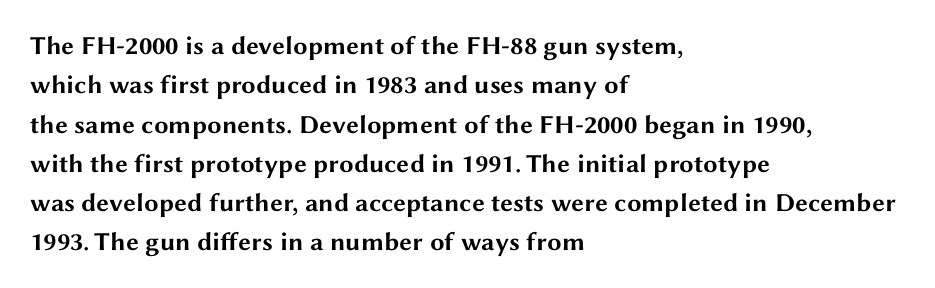
{"italic": "no", "bold": "yes", "underline": "no", "align": "left", "line_spacing": "normal", "line_spacing_ratio": 1.51, "letter_spacing": "normal", "letter_spacing_em": 0.0, "glyph_px": 26}
